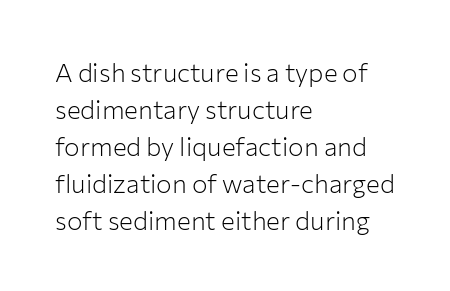
The image shows 26 px text type, upright; set left-aligned, normal line spacing (1.42x), normal letter spacing, not underlined.
